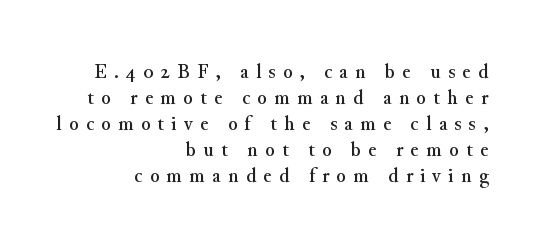
Q: Is the text italic (slanted)? A: No, it is upright.
Q: Is the text underlined? A: No.
Q: How is the paragraph aligned? A: Right-aligned.
Q: Is the spacing between letters normal or unusually wide? A: Unusually wide.
